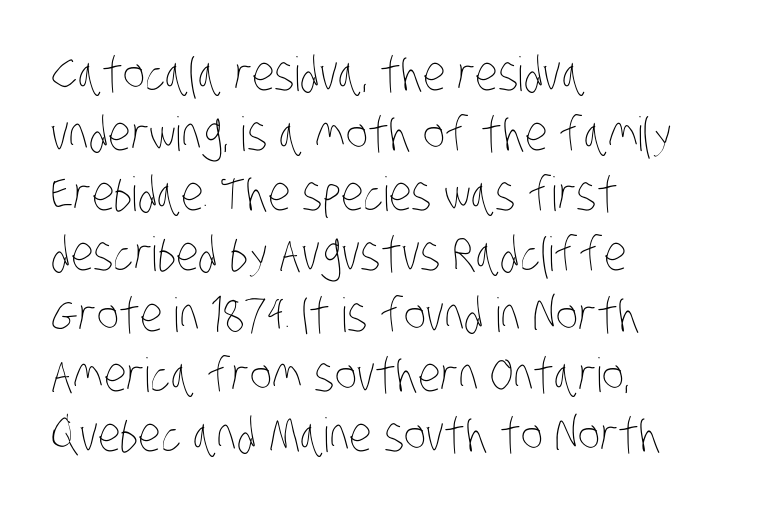
Q: Is the text bold? A: No.
Q: Is the text underlined? A: No.
Q: How is the paragraph aligned? A: Left-aligned.
Q: Is the spacing between letters normal or unusually wide? A: Normal.
Q: Is the spacing between lines tight, normal or loose? A: Normal.
Q: Width (condensed, normal, or wide)? A: Condensed.
Q: Stroke contrast? A: Low.
Q: x-height? A: Large.
Q: Monospaced? A: No.
